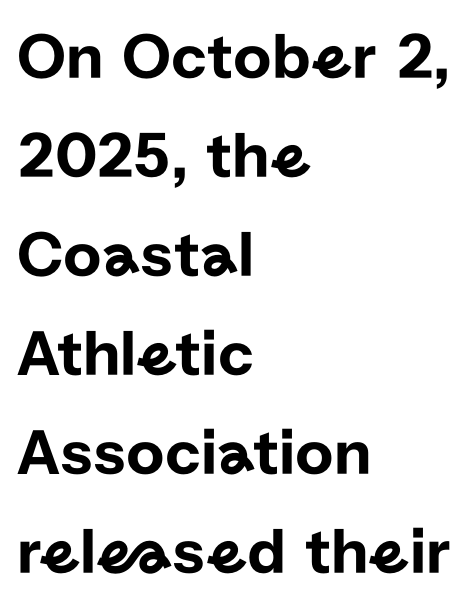
Q: Is the text italic (slanted)? A: No, it is upright.
Q: Is the typeface a serif or a sans-serif typeface? A: Sans-serif.
Q: Is the text underlined? A: No.
Q: How is the paragraph aligned? A: Left-aligned.
Q: Is the spacing between letters normal or unusually wide? A: Normal.
Q: Is the spacing between lines tight, normal or loose? A: Normal.
Q: Width (condensed, normal, or wide)? A: Normal.
Q: Stroke contrast? A: Low.
Q: x-height? A: Medium.
Q: Monospaced? A: No.
